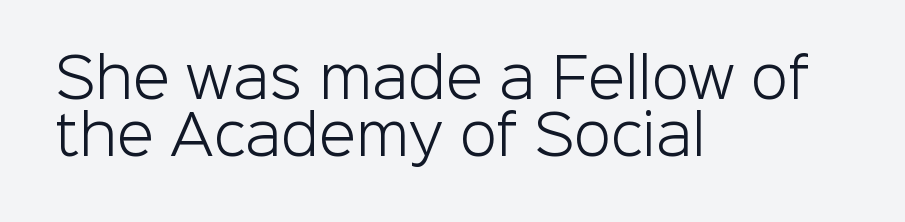
Q: Is the text bold? A: No.
Q: Is the text italic (slanted)? A: No, it is upright.
Q: Is the typeface a serif or a sans-serif typeface? A: Sans-serif.
Q: Is the text underlined? A: No.
Q: How is the paragraph aligned? A: Left-aligned.
Q: Is the spacing between letters normal or unusually wide? A: Normal.
Q: Is the spacing between lines tight, normal or loose? A: Tight.
Q: Width (condensed, normal, or wide)? A: Normal.
Q: Stroke contrast? A: Low.
Q: x-height? A: Medium.
Q: Monospaced? A: No.
